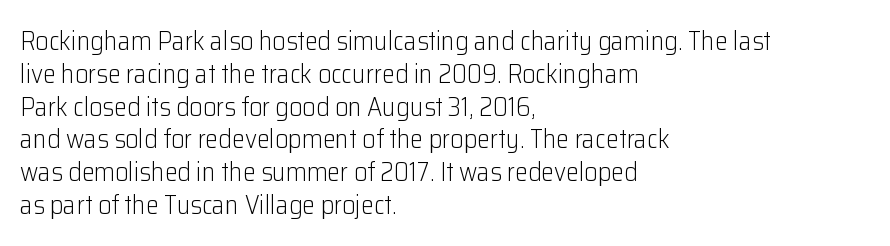
The image shows 26 px text type, upright; set left-aligned, normal line spacing (1.26x), normal letter spacing, not underlined.
